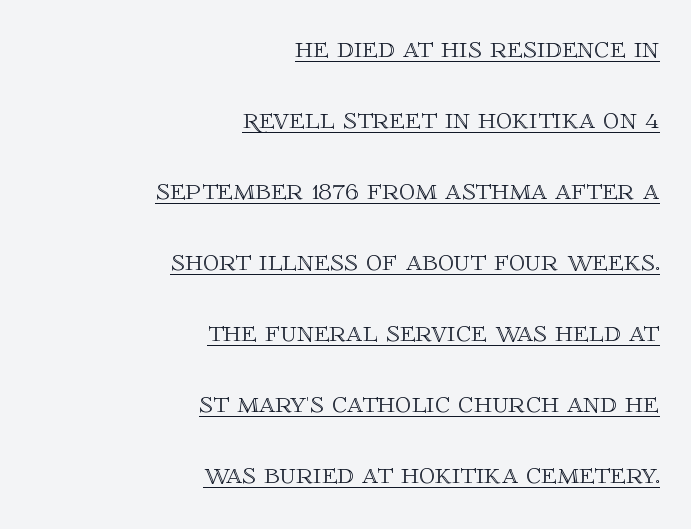
The image shows 32 px text type, upright; set right-aligned, loose line spacing (2.22x), normal letter spacing, underlined; a large x-height.
